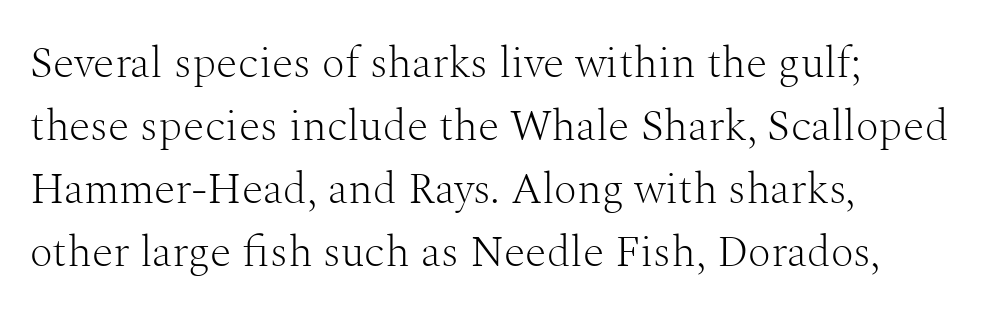
The characters display serif detailing at their extremities. The rag falls on the right side of this text block. The font sits on the lighter half of the weight spectrum, regular included. Compared with typical paragraphs, the rows here are spaced about the same. The axis of the letterforms is exactly vertical. Tracking here is standard; glyphs follow each other at the usual distance.
